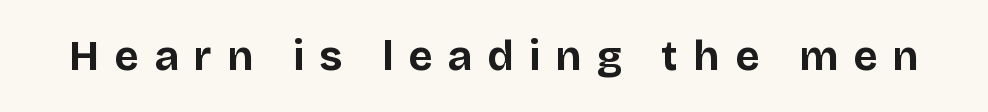
Q: Is the text bold? A: Yes.
Q: Is the text italic (slanted)? A: No, it is upright.
Q: Is the typeface a serif or a sans-serif typeface? A: Sans-serif.
Q: Is the text underlined? A: No.
Q: Is the spacing between letters normal or unusually wide? A: Unusually wide.
Q: Width (condensed, normal, or wide)? A: Normal.
Q: Stroke contrast? A: Low.
Q: x-height? A: Large.
Q: Monospaced? A: No.
